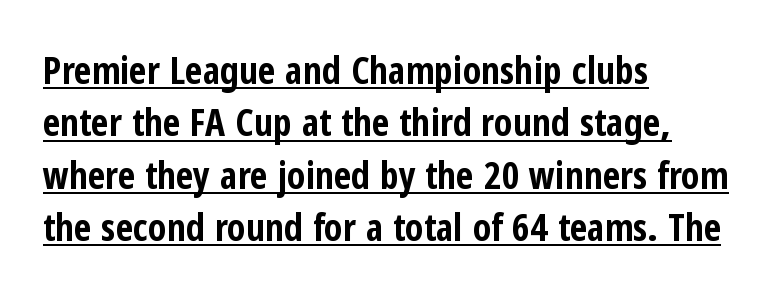
{"serif": "no", "italic": "no", "bold": "yes", "weight": "bold", "width": "condensed", "stroke_contrast": "low", "x_height": "medium", "monospaced": "no", "underline": "yes", "align": "left", "line_spacing": "normal", "line_spacing_ratio": 1.38, "letter_spacing": "normal", "letter_spacing_em": 0.0, "glyph_px": 38}
